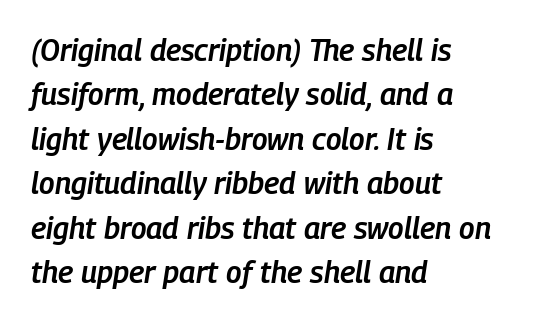
Q: Is the text bold? A: Semi-bold.
Q: Is the text italic (slanted)? A: Yes, it leans right by about 9 degrees.
Q: Is the text underlined? A: No.
Q: How is the paragraph aligned? A: Left-aligned.
Q: Is the spacing between letters normal or unusually wide? A: Normal.
Q: Is the spacing between lines tight, normal or loose? A: Normal.
Q: Width (condensed, normal, or wide)? A: Condensed.
Q: Stroke contrast? A: Low.
Q: x-height? A: Medium.
Q: Monospaced? A: No.
